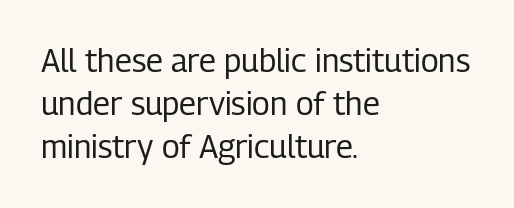
Vertically, the passage feels balanced, rows spaced as you'd expect. Serifs: no, the terminals of the letterforms are clean. You could not count columns in this text — the font is proportionally spaced. Look at the tracking — it's just the regular setting, nothing added.
